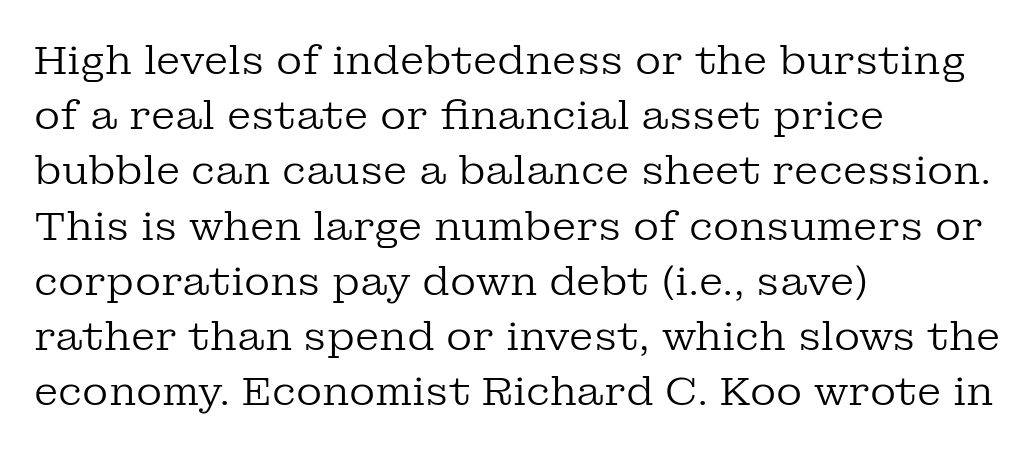
Words appear dense and cohesive because spacing is normal. Vertical strokes here are truly vertical. A typesetter would label this face a serif. The passage is arranged the way most books set body copy — flush left. You could not count columns in this text — the font is proportionally spaced.
